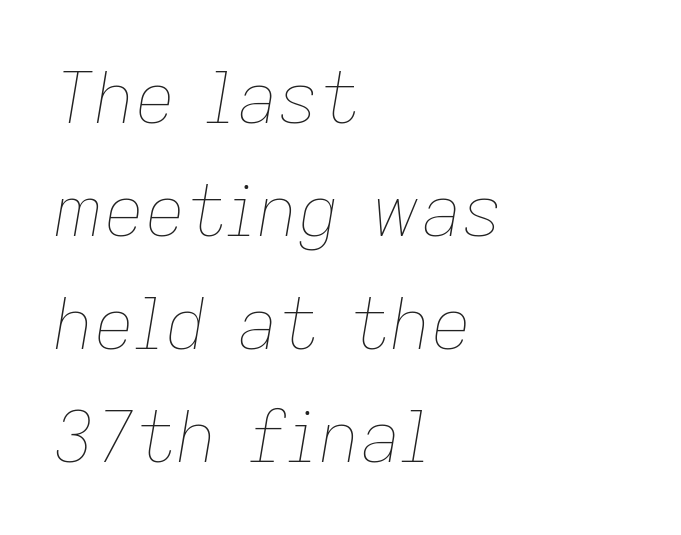
{"italic": "yes", "lean": "right", "slant_degrees": 9, "bold": "no", "weight": "thin", "width": "normal", "stroke_contrast": "low", "x_height": "medium", "monospaced": "no", "underline": "no", "align": "left", "line_spacing": "normal", "line_spacing_ratio": 1.59, "letter_spacing": "normal", "letter_spacing_em": 0.0, "glyph_px": 71}
